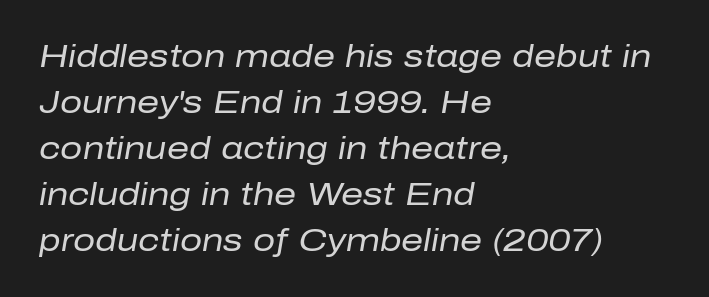
The image shows 31 px regular-weight type, italic (leaning right); set left-aligned, normal line spacing (1.48x), normal letter spacing, not underlined; low stroke contrast and a medium x-height.
